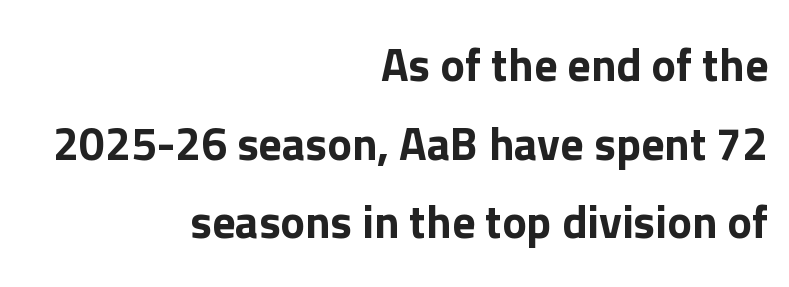
{"serif": "no", "italic": "no", "width": "normal", "stroke_contrast": "low", "x_height": "medium", "monospaced": "no", "underline": "no", "align": "right", "line_spacing_ratio": 1.71, "letter_spacing": "normal", "letter_spacing_em": 0.0, "glyph_px": 46}
